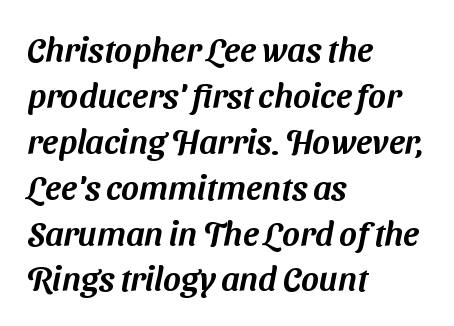
If you drew a ruler down the left edge, every line would touch it. The passage shown is typed in a proportional face where columns would drift. Each word holds together tightly as a unit, with standard inter-letter gaps. Regular leading. Type without underlining. This is sans-serif lettering, the kind often seen on screens and signage.
